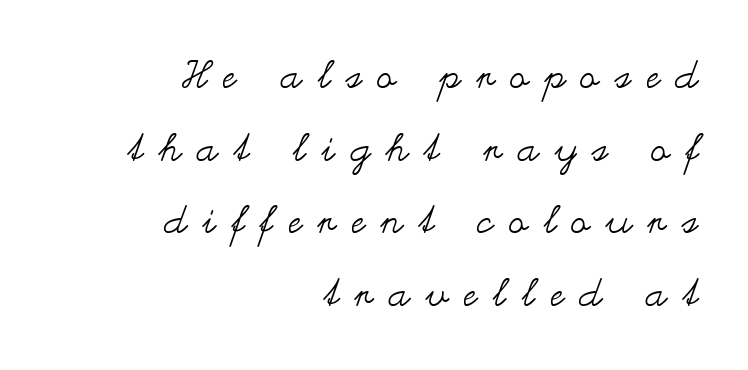
{"bold": "no", "weight": "regular", "width": "wide", "stroke_contrast": "medium", "x_height": "small", "monospaced": "no", "underline": "no", "align": "right", "line_spacing": "loose", "line_spacing_ratio": 1.91, "letter_spacing": "wide", "letter_spacing_em": 0.42, "glyph_px": 38}
